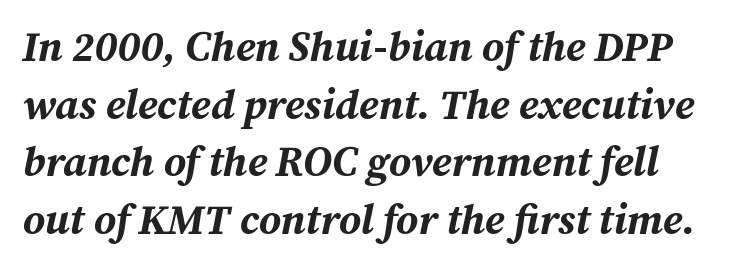
Q: Is the text bold? A: Yes.
Q: Is the text italic (slanted)? A: Yes, it leans right by about 12 degrees.
Q: Is the text underlined? A: No.
Q: Is the spacing between letters normal or unusually wide? A: Normal.
Q: Is the spacing between lines tight, normal or loose? A: Normal.
Q: Width (condensed, normal, or wide)? A: Normal.
Q: Stroke contrast? A: Medium.
Q: x-height? A: Medium.
Q: Monospaced? A: No.
